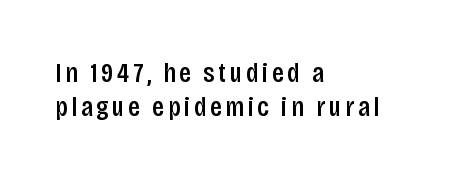
What kind of face is this? One without serifs — a sans. The glyphs have the mass of a demibold cut, below bold. Every character sits straight up, as roman type does. Underline: absent. One-word summary of the alignment: left. Proportional: the letters do not fall into vertical columns.
